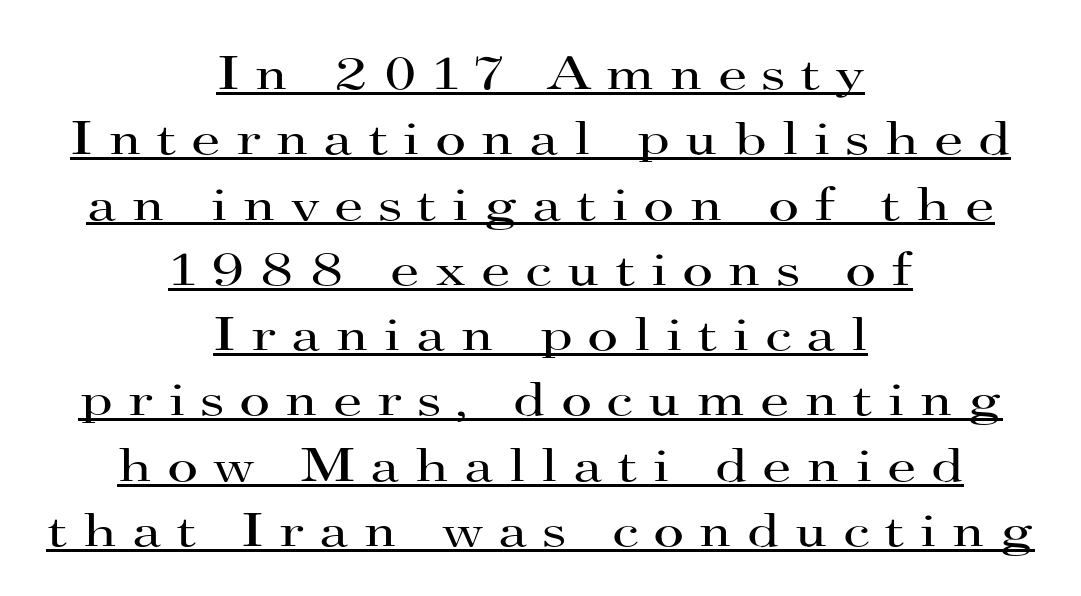
Q: Is the text bold? A: No.
Q: Is the text italic (slanted)? A: No, it is upright.
Q: Is the typeface a serif or a sans-serif typeface? A: Serif.
Q: Is the text underlined? A: Yes.
Q: How is the paragraph aligned? A: Centered.
Q: Is the spacing between letters normal or unusually wide? A: Unusually wide.
Q: Is the spacing between lines tight, normal or loose? A: Normal.
Q: Width (condensed, normal, or wide)? A: Wide.
Q: Stroke contrast? A: High.
Q: x-height? A: Small.
Q: Monospaced? A: No.
